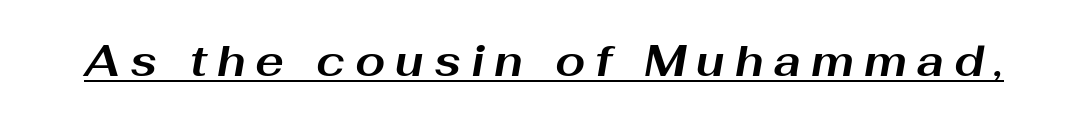
{"italic": "yes", "lean": "right", "slant_degrees": 10, "bold": "yes", "weight": "bold", "width": "wide", "stroke_contrast": "medium", "x_height": "medium", "monospaced": "no", "underline": "yes", "letter_spacing": "wide", "letter_spacing_em": 0.23, "glyph_px": 43}
